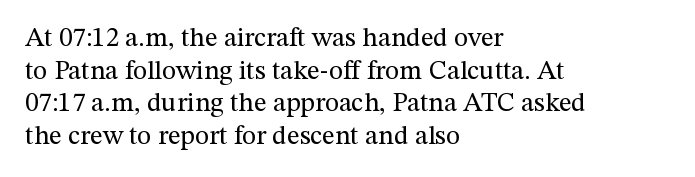
The image shows 27 px text type, upright; set left-aligned, line spacing 1.21x, normal letter spacing, not underlined.
